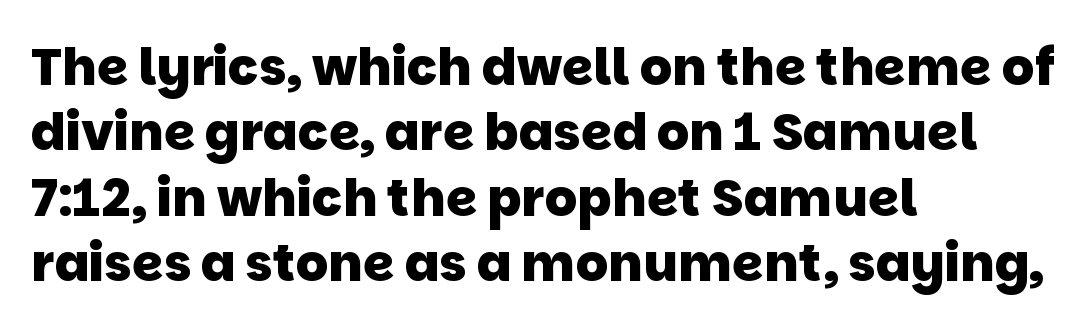
The typesetting leans heavy: a genuine bold. Casual observation: everything's shoved over to the left. Baseline-to-baseline distance is the conventional proportion of letter height. Here the designer chose a conventional face with non-uniform glyph widths.
